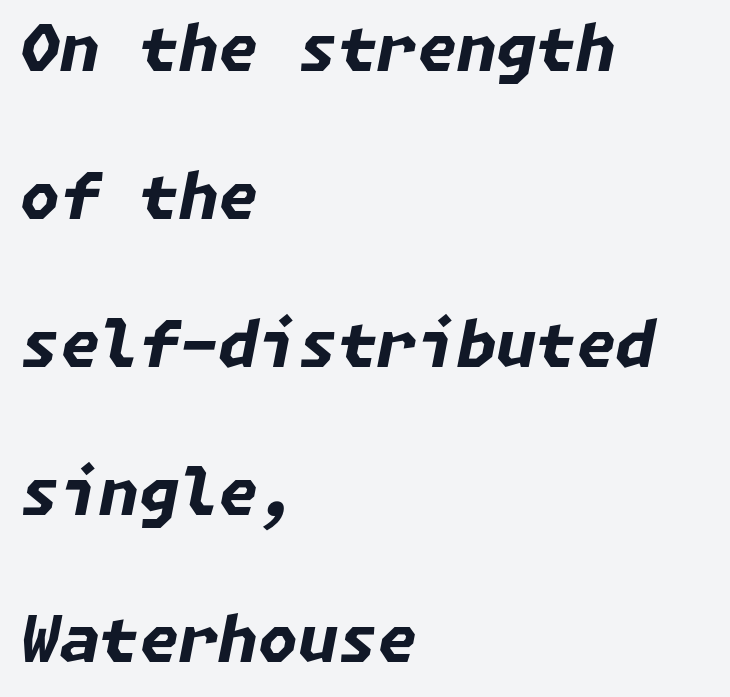
The image shows 64 px bold type, italic (leaning right); set left-aligned, loose line spacing (2.31x), normal letter spacing, not underlined; low stroke contrast and a medium x-height.
